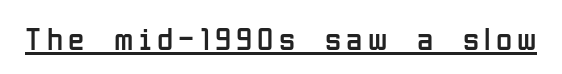
Weight: not bold — regular or lighter. Upright lettering throughout. Classification — sans serif. Here the designer chose a conventional face with non-uniform glyph widths. Caption: lettering with a line underneath.
